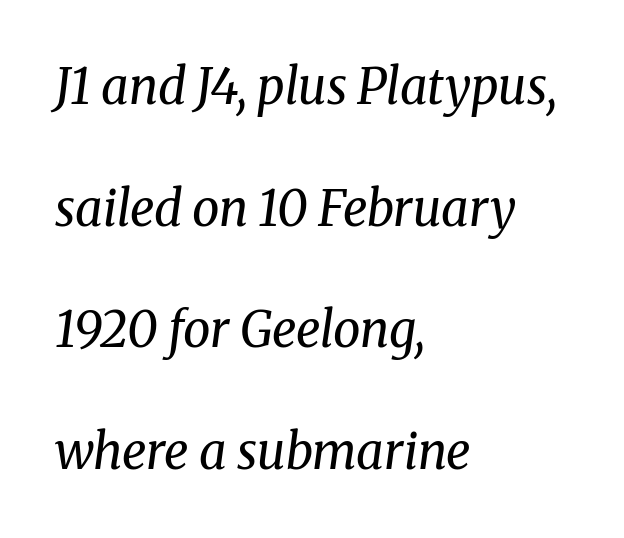
The image shows 49 px regular-weight serif type, italic (leaning right); set left-aligned, loose line spacing (2.48x), normal letter spacing, not underlined; medium stroke contrast and a medium x-height.
